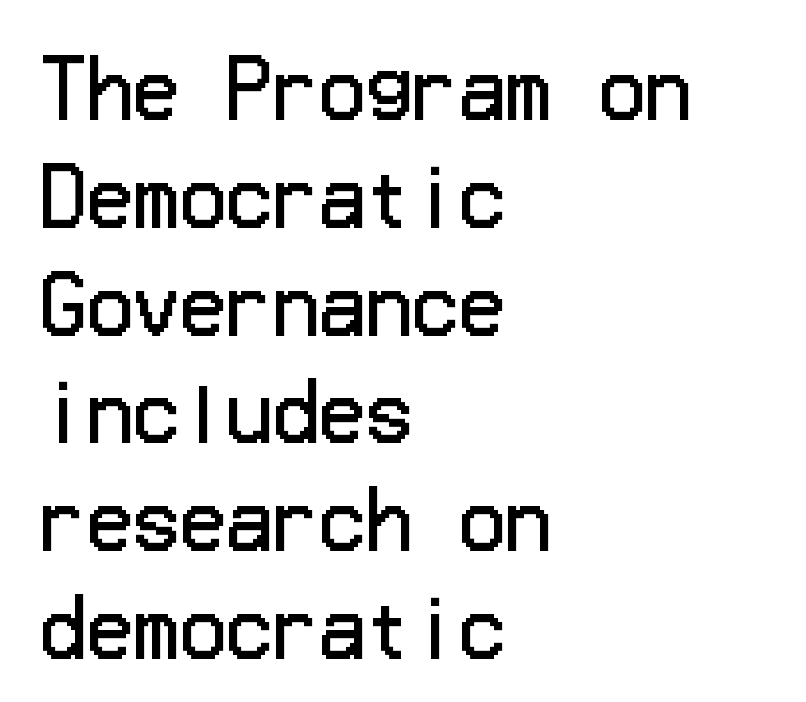
Q: Is the text bold? A: No.
Q: Is the text italic (slanted)? A: No, it is upright.
Q: Is the typeface a serif or a sans-serif typeface? A: Sans-serif.
Q: Is the text underlined? A: No.
Q: How is the paragraph aligned? A: Left-aligned.
Q: Is the spacing between letters normal or unusually wide? A: Normal.
Q: Is the spacing between lines tight, normal or loose? A: Normal.
Q: Width (condensed, normal, or wide)? A: Normal.
Q: Stroke contrast? A: Low.
Q: x-height? A: Medium.
